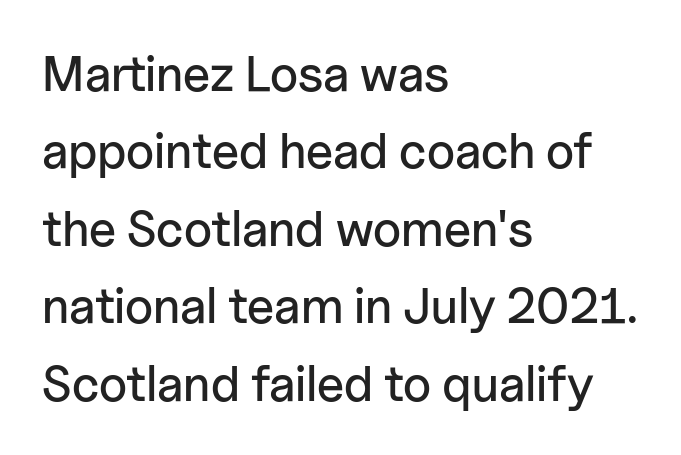
Q: Is the text italic (slanted)? A: No, it is upright.
Q: Is the typeface a serif or a sans-serif typeface? A: Sans-serif.
Q: Is the text underlined? A: No.
Q: How is the paragraph aligned? A: Left-aligned.
Q: Is the spacing between letters normal or unusually wide? A: Normal.
Q: Is the spacing between lines tight, normal or loose? A: Normal.
Q: Width (condensed, normal, or wide)? A: Normal.
Q: Stroke contrast? A: Low.
Q: x-height? A: Medium.
Q: Monospaced? A: No.
